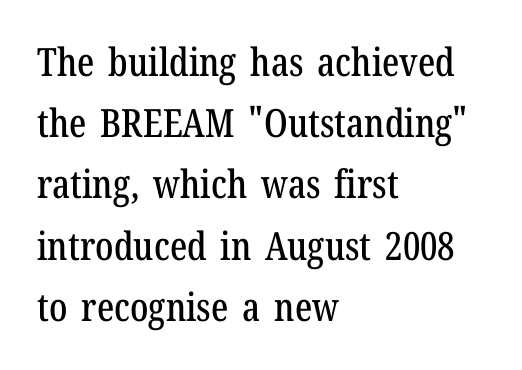
Q: Is the text italic (slanted)? A: No, it is upright.
Q: Is the typeface a serif or a sans-serif typeface? A: Serif.
Q: Is the text underlined? A: No.
Q: How is the paragraph aligned? A: Left-aligned.
Q: Is the spacing between letters normal or unusually wide? A: Normal.
Q: Is the spacing between lines tight, normal or loose? A: Normal.
Q: Width (condensed, normal, or wide)? A: Condensed.
Q: Stroke contrast? A: Low.
Q: x-height? A: Medium.
Q: Monospaced? A: No.
